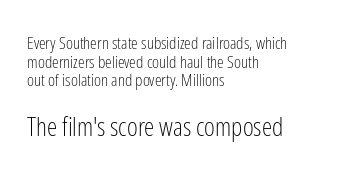
The image shows 26 px text type, upright; set left-aligned, tight line spacing (1.09x), normal letter spacing, not underlined; the second (bottom) block is 1.53x larger.
